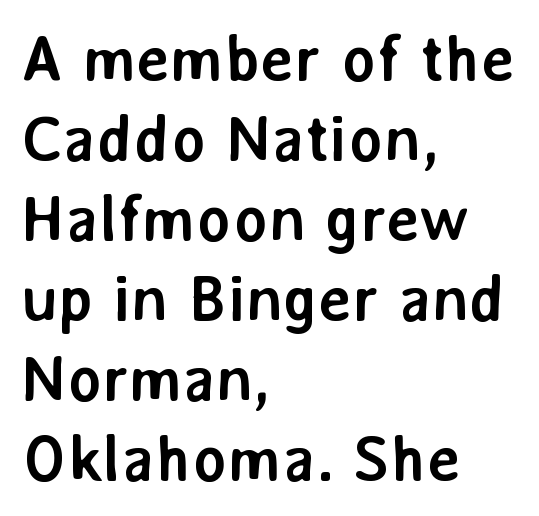
{"serif": "no", "italic": "no", "bold": "yes", "weight": "semibold", "width": "normal", "stroke_contrast": "low", "x_height": "medium", "monospaced": "no", "underline": "no", "align": "left", "line_spacing_ratio": 1.23, "letter_spacing": "normal", "letter_spacing_em": 0.0, "glyph_px": 65}
